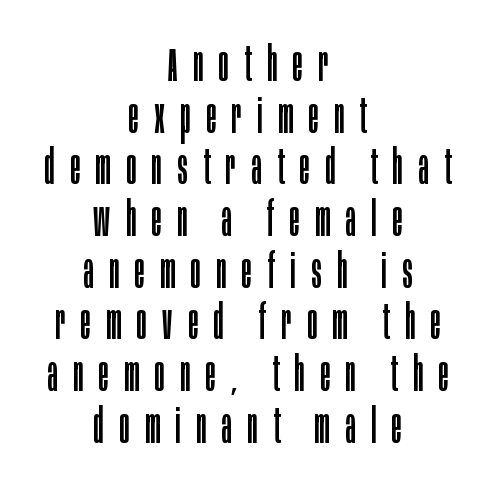
Honestly, the rows look squashed on top of each other. What kind of face is this? One without serifs — a sans. Where is the straight margin? There isn't one; the lines are centered. Stroke mass is kept to a normal reading level or below.
